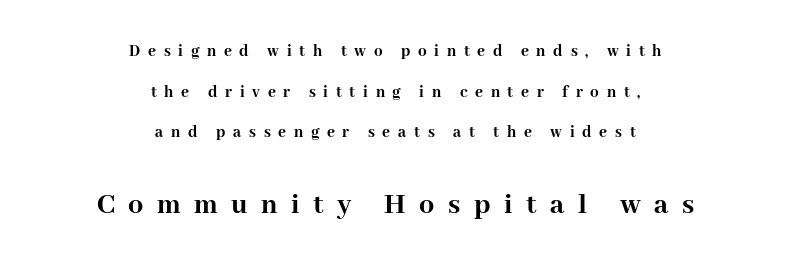
The rendering uses natural spacing where letterforms have individual widths. Character size in the trailing block exceeds that of the leading block. The typesetting leans heavy: a genuine bold. Is there much room between lines? Yes — plenty of vertical air separates them. In terms of letterspacing, this is a distinctly airy, spread setting. Each letter's strokes conclude with small projecting serifs.
